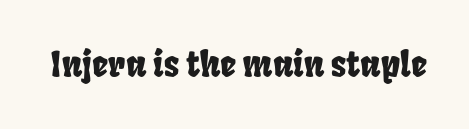
The image shows 35 px condensed type; set normal letter spacing, not underlined; low stroke contrast and a large x-height.
